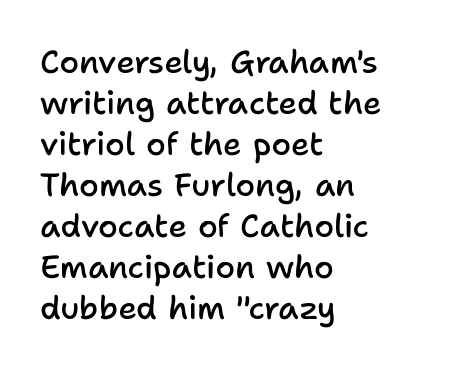
{"serif": "no", "italic": "no", "bold": "semi", "weight": "semibold", "width": "normal", "stroke_contrast": "low", "x_height": "medium", "monospaced": "no", "underline": "no", "align": "left", "line_spacing": "normal", "line_spacing_ratio": 1.28, "letter_spacing": "normal", "letter_spacing_em": 0.0, "glyph_px": 32}
